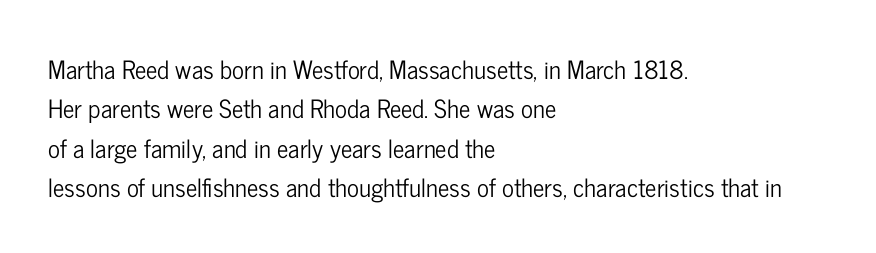
The image shows 25 px text type, upright; set left-aligned, normal line spacing (1.58x), normal letter spacing, not underlined.
